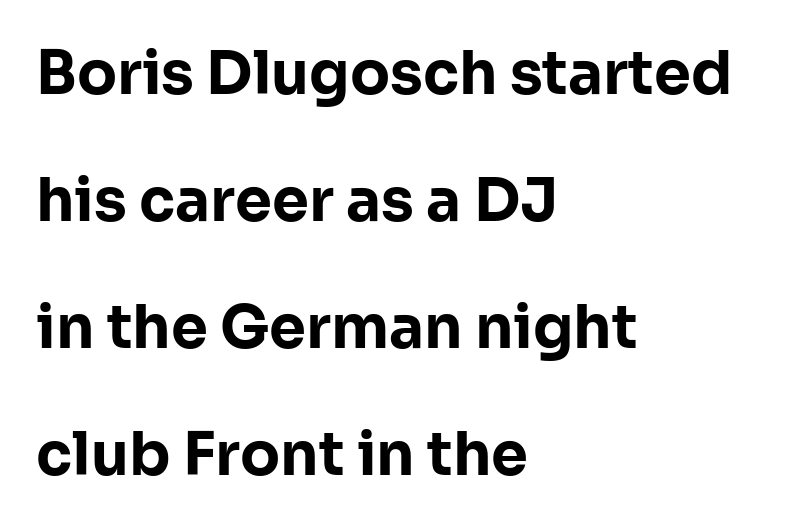
The image shows 59 px bold sans-serif type, upright; set left-aligned, loose line spacing (2.15x), normal letter spacing, not underlined; low stroke contrast and a medium x-height.
